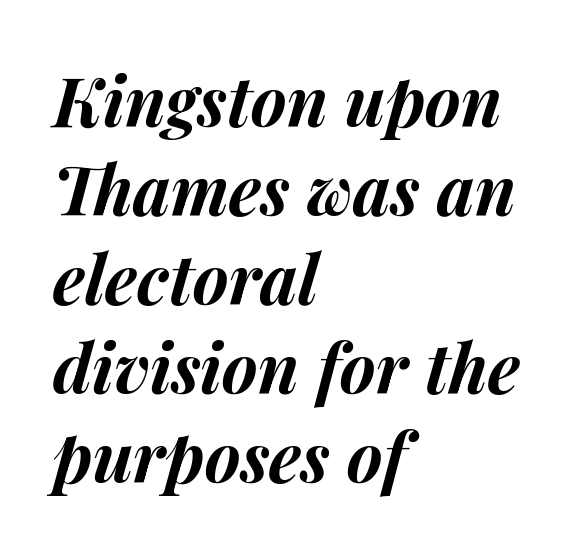
Q: Is the text bold? A: Yes.
Q: Is the text italic (slanted)? A: Yes, it leans right by about 14 degrees.
Q: Is the text underlined? A: No.
Q: How is the paragraph aligned? A: Left-aligned.
Q: Is the spacing between letters normal or unusually wide? A: Normal.
Q: Is the spacing between lines tight, normal or loose? A: Normal.
Q: Width (condensed, normal, or wide)? A: Normal.
Q: Stroke contrast? A: Medium.
Q: x-height? A: Medium.
Q: Monospaced? A: No.
